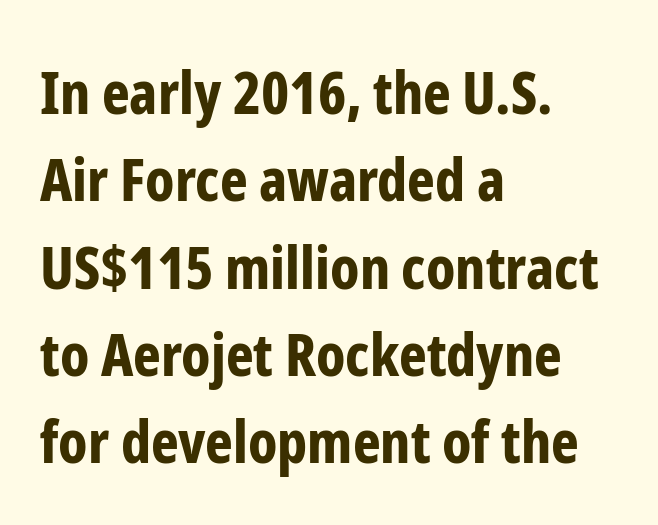
The image shows 59 px bold, condensed sans-serif type, upright; set left-aligned, normal line spacing (1.48x), normal letter spacing, not underlined; low stroke contrast and a medium x-height.
